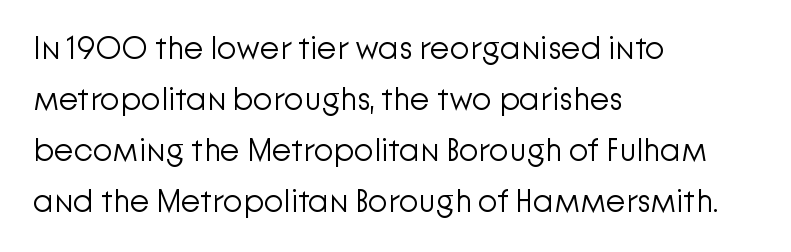
{"serif": "no", "italic": "no", "bold": "no", "weight": "light", "width": "normal", "stroke_contrast": "low", "x_height": "medium", "monospaced": "no", "underline": "no", "align": "left", "line_spacing": "normal", "line_spacing_ratio": 1.59, "letter_spacing": "normal", "letter_spacing_em": 0.0, "glyph_px": 32}
